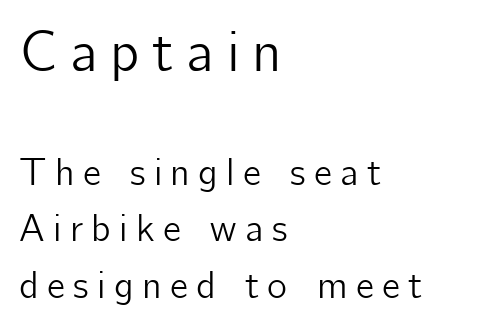
{"serif": "no", "italic": "no", "width": "normal", "stroke_contrast": "low", "x_height": "medium", "monospaced": "no", "underline": "no", "align": "left", "line_spacing": "normal", "line_spacing_ratio": 1.49, "letter_spacing": "wide", "letter_spacing_em": 0.22, "larger_block": "first", "size_ratio": 1.5, "glyph_px": 57}
